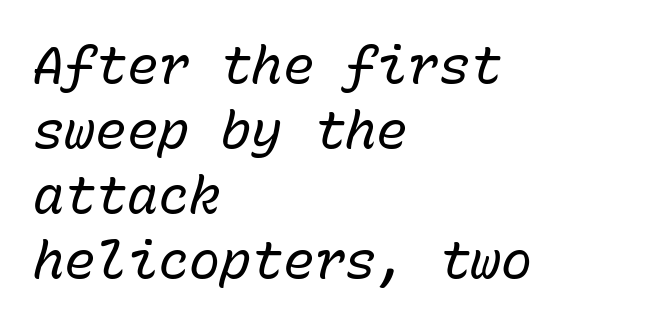
{"italic": "yes", "lean": "right", "slant_degrees": 15, "bold": "no", "weight": "regular", "width": "normal", "stroke_contrast": "low", "x_height": "medium", "monospaced": "yes", "underline": "no", "align": "left", "line_spacing": "normal", "line_spacing_ratio": 1.25, "letter_spacing": "normal", "letter_spacing_em": 0.0, "glyph_px": 52}
